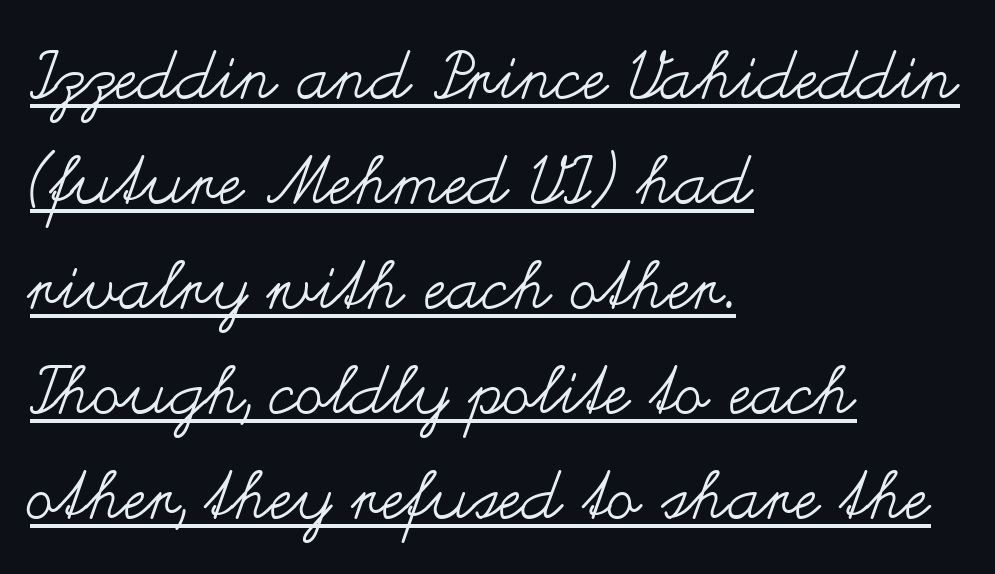
Q: Is the text bold? A: No.
Q: Is the text italic (slanted)? A: Yes.
Q: Is the text underlined? A: Yes.
Q: How is the paragraph aligned? A: Left-aligned.
Q: Is the spacing between letters normal or unusually wide? A: Normal.
Q: Is the spacing between lines tight, normal or loose? A: Normal.
Q: Width (condensed, normal, or wide)? A: Wide.
Q: Stroke contrast? A: Medium.
Q: x-height? A: Small.
Q: Monospaced? A: No.
